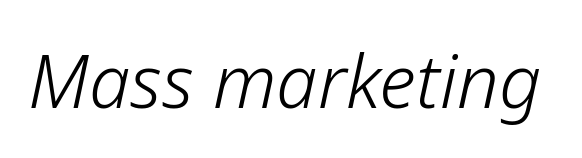
Q: Is the text bold? A: No.
Q: Is the text italic (slanted)? A: Yes, it leans right by about 12 degrees.
Q: Is the text underlined? A: No.
Q: Is the spacing between letters normal or unusually wide? A: Normal.
Q: Width (condensed, normal, or wide)? A: Normal.
Q: Stroke contrast? A: Low.
Q: x-height? A: Medium.
Q: Monospaced? A: No.
